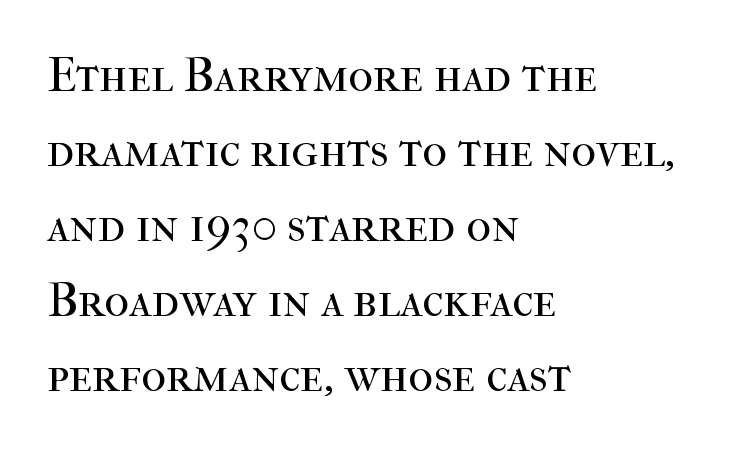
{"serif": "yes", "italic": "no", "bold": "no", "weight": "regular", "width": "normal", "stroke_contrast": "high", "x_height": "medium", "monospaced": "no", "underline": "no", "align": "left", "line_spacing": "normal", "line_spacing_ratio": 1.56, "letter_spacing": "normal", "letter_spacing_em": 0.0, "glyph_px": 48}
